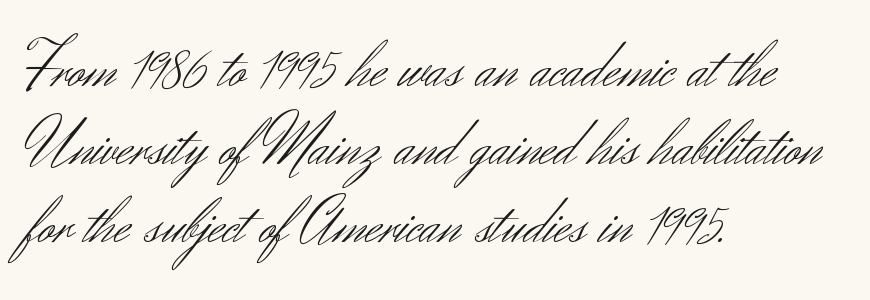
The image shows 65 px light sans-serif type; set left-aligned, line spacing 1.2x, normal letter spacing, not underlined; medium stroke contrast and a small x-height.
